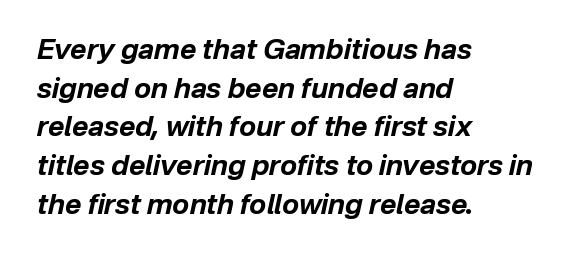
Q: Is the text bold? A: Yes.
Q: Is the text italic (slanted)? A: Yes, it leans right by about 12 degrees.
Q: Is the text underlined? A: No.
Q: How is the paragraph aligned? A: Left-aligned.
Q: Is the spacing between letters normal or unusually wide? A: Normal.
Q: Is the spacing between lines tight, normal or loose? A: Normal.
Q: Width (condensed, normal, or wide)? A: Normal.
Q: Stroke contrast? A: Low.
Q: x-height? A: Medium.
Q: Monospaced? A: No.
